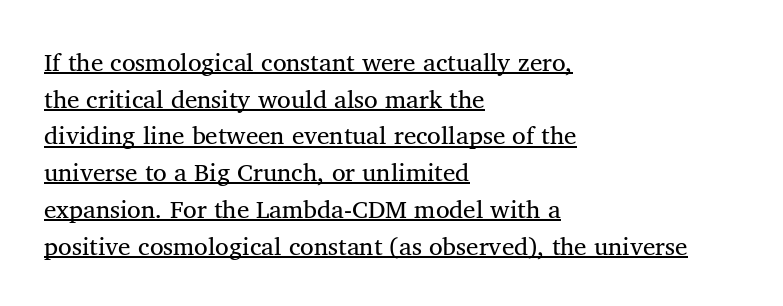
The image shows 25 px text type, upright; set left-aligned, normal line spacing (1.47x), normal letter spacing, underlined.
